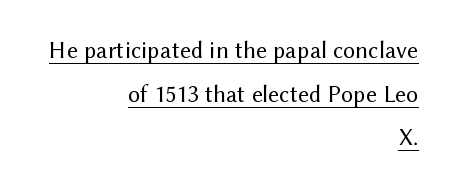
Q: Is the text bold? A: No.
Q: Is the text italic (slanted)? A: No, it is upright.
Q: Is the text underlined? A: Yes.
Q: How is the paragraph aligned? A: Right-aligned.
Q: Is the spacing between letters normal or unusually wide? A: Normal.
